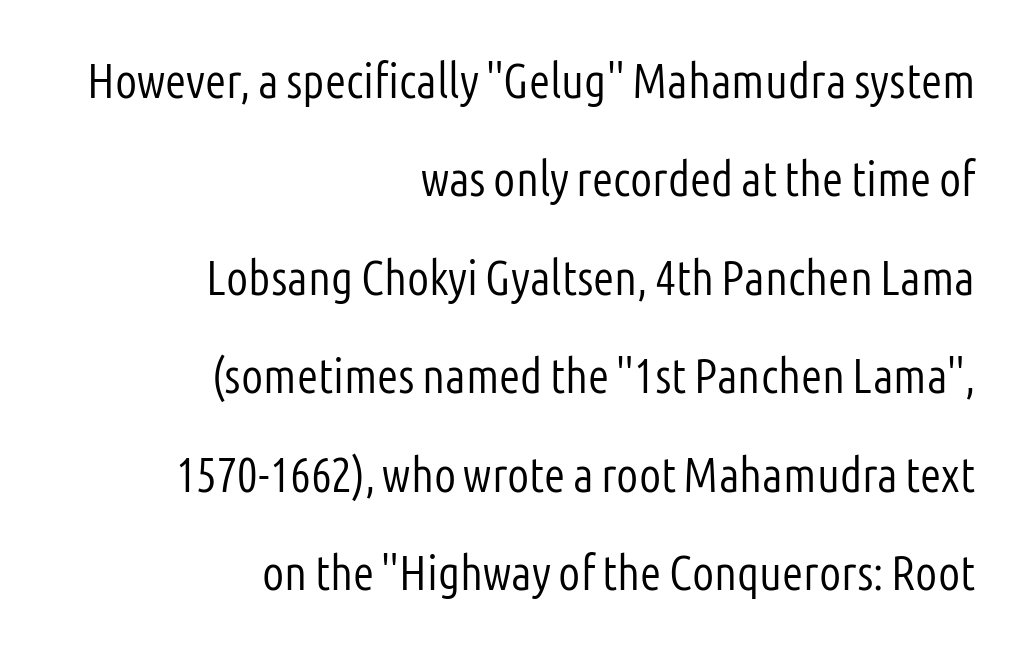
{"serif": "no", "italic": "no", "bold": "no", "weight": "light", "width": "condensed", "stroke_contrast": "low", "x_height": "medium", "monospaced": "no", "underline": "no", "align": "right", "line_spacing": "loose", "line_spacing_ratio": 2.01, "letter_spacing": "normal", "letter_spacing_em": 0.0, "glyph_px": 49}
